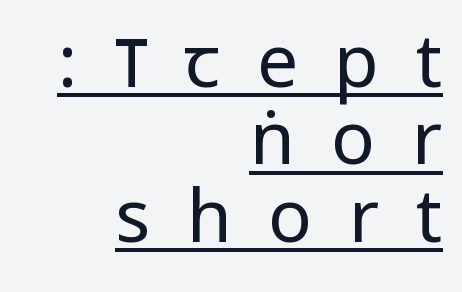
{"serif": "no", "italic": "no", "bold": "no", "weight": "regular", "width": "condensed", "stroke_contrast": "low", "underline": "yes", "align": "right", "line_spacing": "tight", "line_spacing_ratio": 1.06, "letter_spacing": "wide", "letter_spacing_em": 0.5, "glyph_px": 73}
